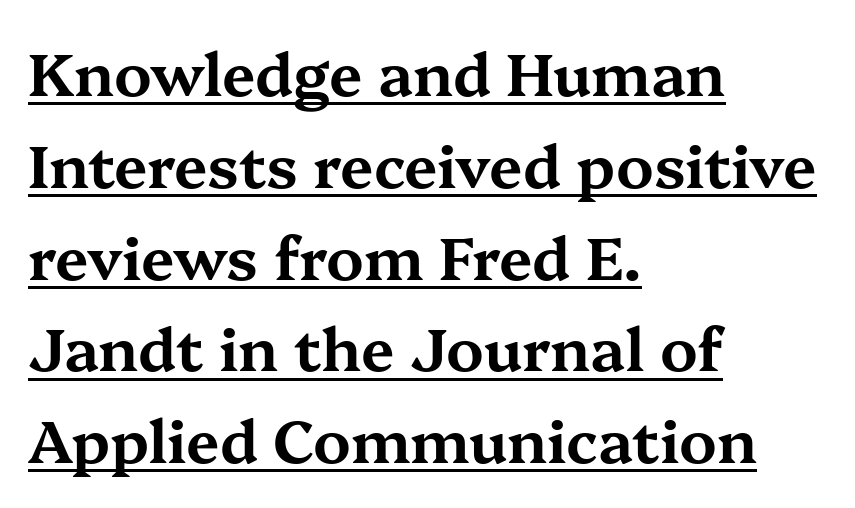
Q: Is the text italic (slanted)? A: No, it is upright.
Q: Is the typeface a serif or a sans-serif typeface? A: Serif.
Q: Is the text underlined? A: Yes.
Q: How is the paragraph aligned? A: Left-aligned.
Q: Is the spacing between letters normal or unusually wide? A: Normal.
Q: Is the spacing between lines tight, normal or loose? A: Normal.
Q: Width (condensed, normal, or wide)? A: Wide.
Q: Stroke contrast? A: Medium.
Q: x-height? A: Medium.
Q: Monospaced? A: No.
